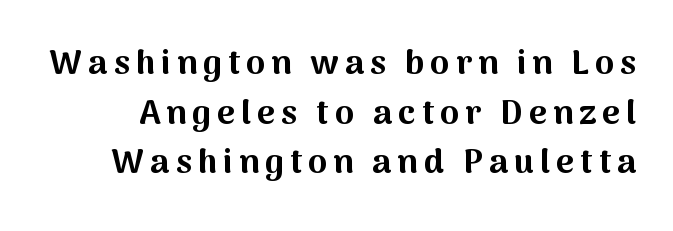
Serifs: no, the terminals of the letterforms are clean. The rendering uses a moderate line-height, typical for paragraphs. Spacing verdict: proportional, widths tailored to each character. Do the letters lean? They stand straight. Summary of weight: heavy, a full bold. Any mark beneath the type? The region is blank.
